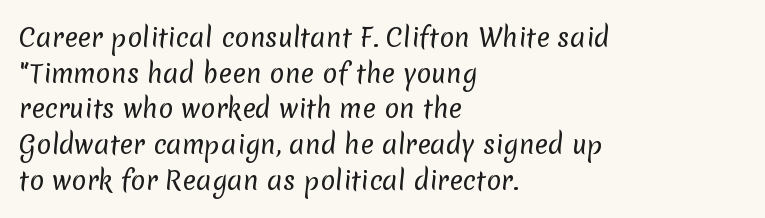
{"bold": "no", "underline": "no", "align": "left", "line_spacing": "normal", "line_spacing_ratio": 1.43, "letter_spacing": "normal", "letter_spacing_em": 0.0, "glyph_px": 25}
